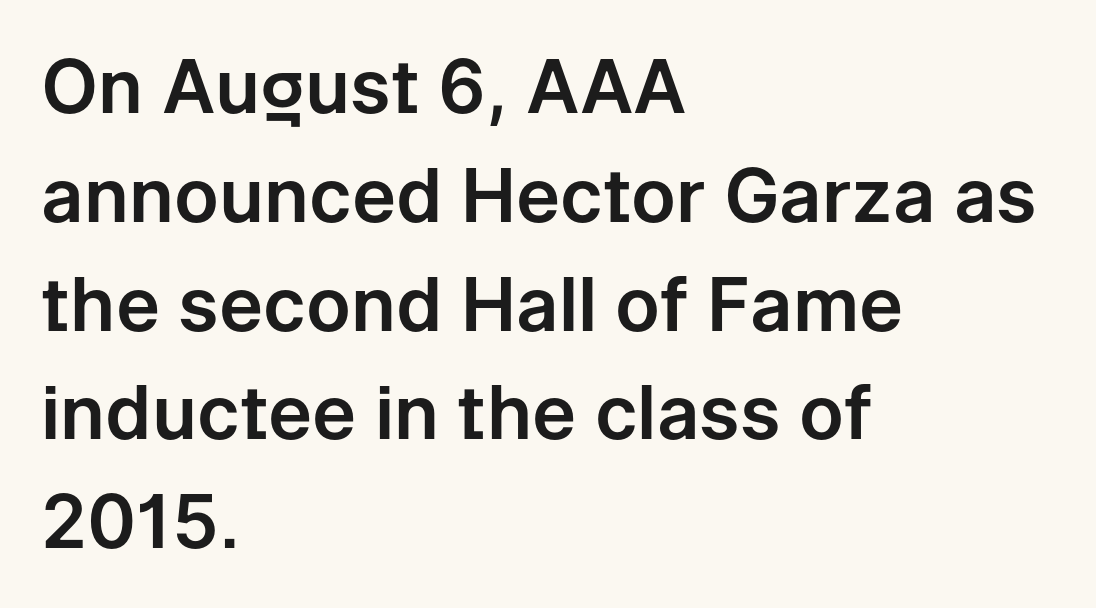
{"serif": "no", "italic": "no", "width": "normal", "stroke_contrast": "low", "x_height": "medium", "monospaced": "no", "underline": "no", "align": "left", "line_spacing": "normal", "line_spacing_ratio": 1.47, "letter_spacing": "normal", "letter_spacing_em": 0.0, "glyph_px": 74}
